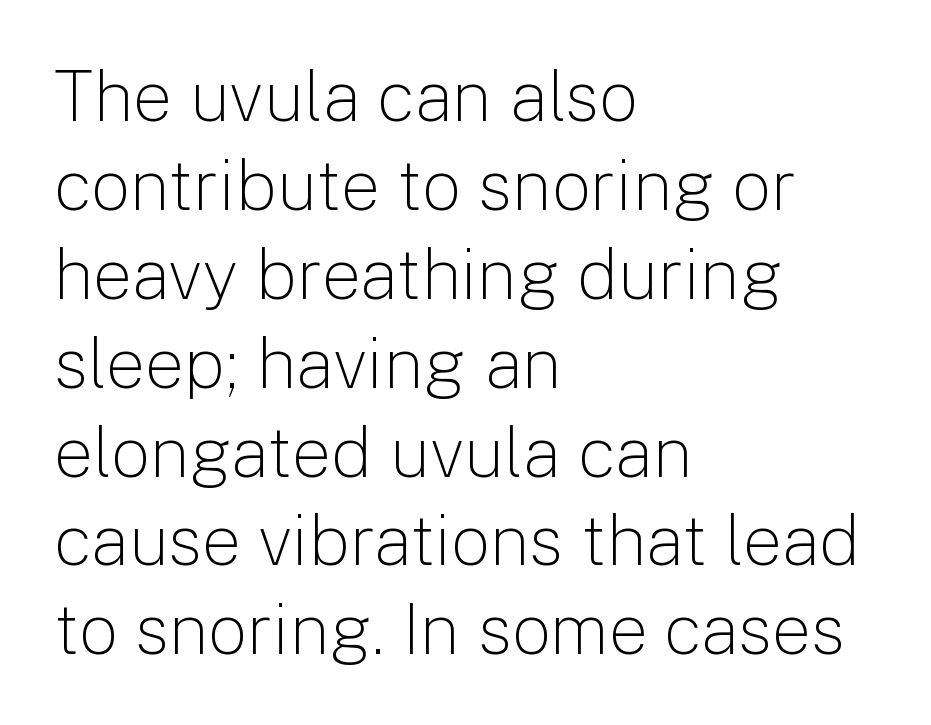
Each row of text sits above clean, open space. Is this a sans? Yes — the strokes have no serifs. Casual observation: everything's shoved over to the left. Looks like regular typesetting: each glyph gets only the width it needs. Notice how descenders clear the ascenders below comfortably — that's standard leading.
